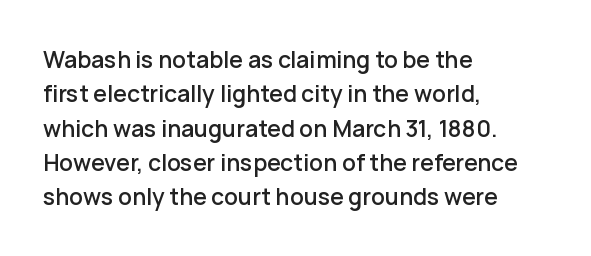
{"italic": "no", "underline": "no", "align": "left", "line_spacing": "normal", "line_spacing_ratio": 1.49, "letter_spacing": "normal", "letter_spacing_em": 0.0, "glyph_px": 23}
